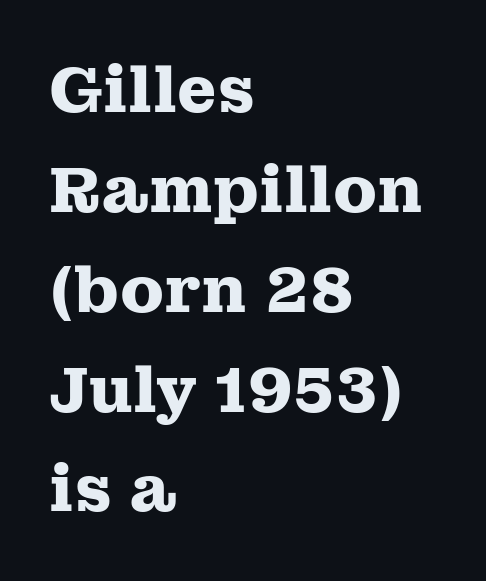
Q: Is the text bold? A: Yes.
Q: Is the text italic (slanted)? A: No, it is upright.
Q: Is the typeface a serif or a sans-serif typeface? A: Serif.
Q: Is the text underlined? A: No.
Q: How is the paragraph aligned? A: Left-aligned.
Q: Is the spacing between letters normal or unusually wide? A: Normal.
Q: Is the spacing between lines tight, normal or loose? A: Normal.
Q: Width (condensed, normal, or wide)? A: Wide.
Q: Stroke contrast? A: Medium.
Q: x-height? A: Medium.
Q: Monospaced? A: No.
